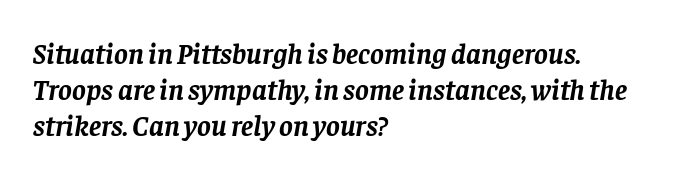
{"serif": "yes", "italic": "yes", "lean": "right", "slant_degrees": 8, "bold": "yes", "weight": "semibold", "width": "normal", "stroke_contrast": "low", "x_height": "large", "monospaced": "no", "underline": "no", "align": "left", "line_spacing_ratio": 1.24, "letter_spacing": "normal", "letter_spacing_em": 0.0, "glyph_px": 29}
